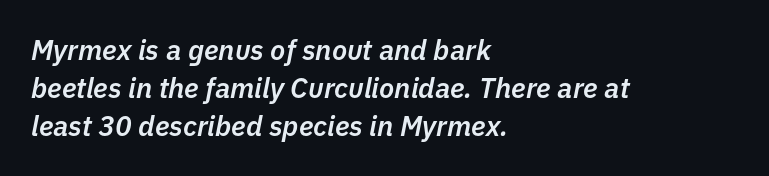
{"italic": "yes", "lean": "right", "slant_degrees": 11, "bold": "semi", "weight": "semibold", "width": "normal", "stroke_contrast": "low", "x_height": "medium", "monospaced": "no", "underline": "no", "align": "left", "line_spacing": "normal", "line_spacing_ratio": 1.36, "letter_spacing": "normal", "letter_spacing_em": 0.0, "glyph_px": 28}
